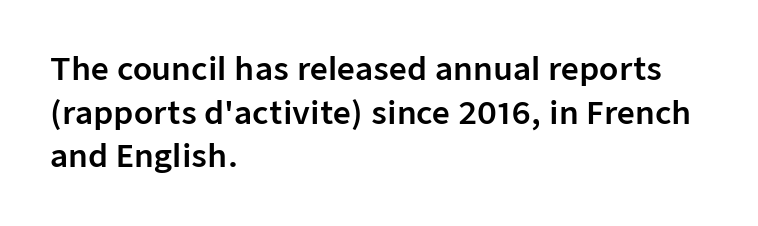
Q: Is the text italic (slanted)? A: No, it is upright.
Q: Is the typeface a serif or a sans-serif typeface? A: Sans-serif.
Q: Is the text underlined? A: No.
Q: How is the paragraph aligned? A: Left-aligned.
Q: Is the spacing between letters normal or unusually wide? A: Normal.
Q: Is the spacing between lines tight, normal or loose? A: Normal.
Q: Width (condensed, normal, or wide)? A: Normal.
Q: Stroke contrast? A: Low.
Q: x-height? A: Medium.
Q: Monospaced? A: No.
